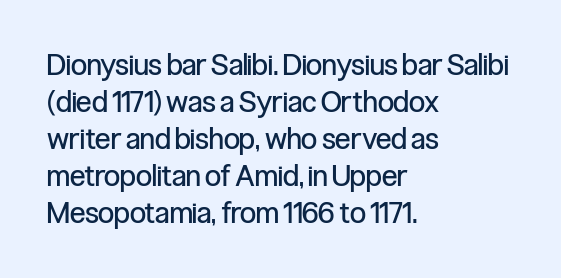
{"serif": "no", "italic": "no", "bold": "no", "weight": "regular", "width": "condensed", "stroke_contrast": "low", "x_height": "medium", "monospaced": "no", "underline": "no", "align": "left", "line_spacing": "normal", "line_spacing_ratio": 1.28, "letter_spacing": "normal", "letter_spacing_em": 0.0, "glyph_px": 29}
